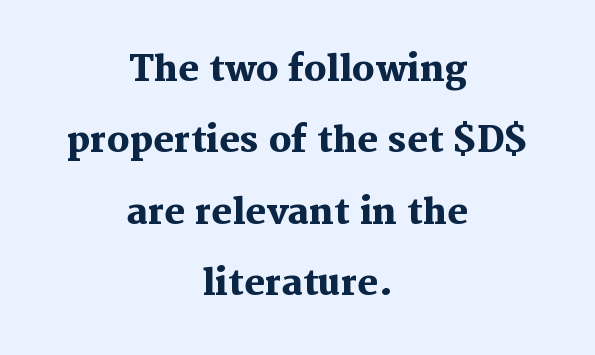
Vertical spacing — loose. Any mark beneath the type? The region is blank. In terms of letterspacing, this is plain default setting. A dark, heavy texture on the line: the type is bold. Italic: no, the glyphs are upright roman. Spacing verdict: proportional, widths tailored to each character.
